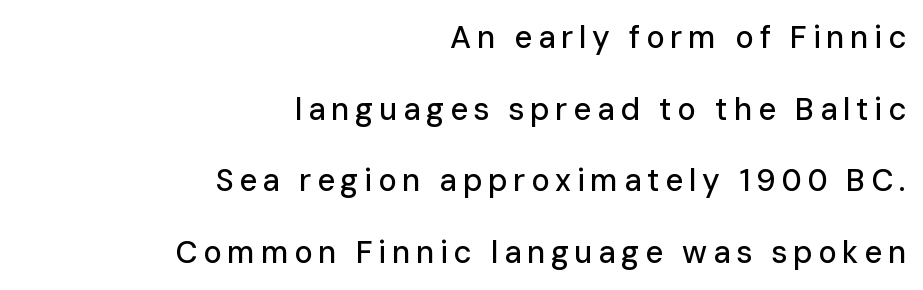
The image shows 31 px sans-serif type, upright; set right-aligned, loose line spacing (2.31x), not underlined; low stroke contrast and a medium x-height.
